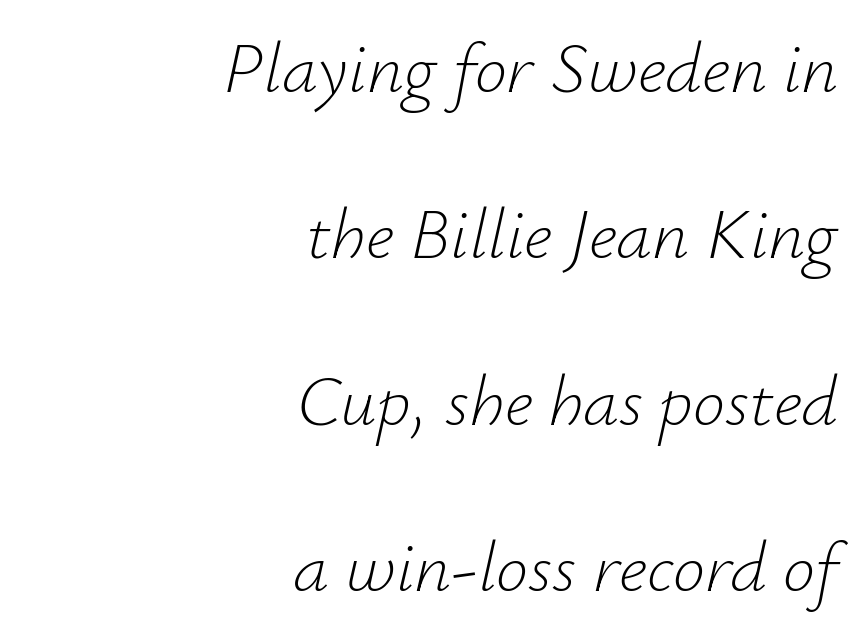
{"italic": "yes", "lean": "right", "slant_degrees": 12, "bold": "no", "weight": "light", "width": "normal", "stroke_contrast": "low", "x_height": "small", "monospaced": "no", "underline": "no", "align": "right", "line_spacing": "loose", "line_spacing_ratio": 2.31, "letter_spacing": "normal", "letter_spacing_em": 0.0, "glyph_px": 72}
